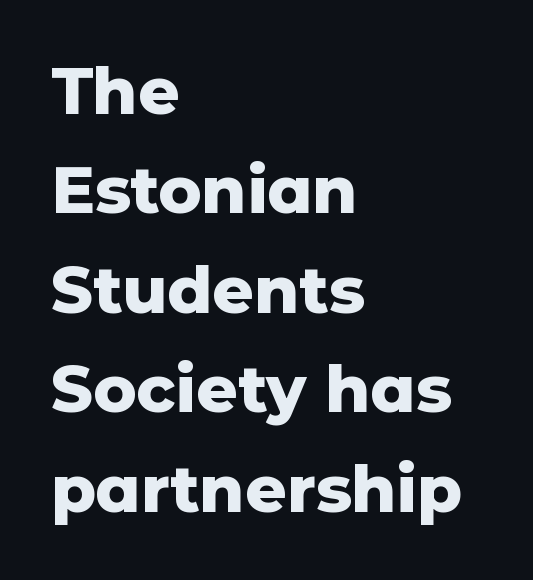
Q: Is the text bold? A: Yes.
Q: Is the text italic (slanted)? A: No, it is upright.
Q: Is the typeface a serif or a sans-serif typeface? A: Sans-serif.
Q: Is the text underlined? A: No.
Q: How is the paragraph aligned? A: Left-aligned.
Q: Is the spacing between letters normal or unusually wide? A: Normal.
Q: Is the spacing between lines tight, normal or loose? A: Normal.
Q: Width (condensed, normal, or wide)? A: Normal.
Q: Stroke contrast? A: Low.
Q: x-height? A: Medium.
Q: Monospaced? A: No.
